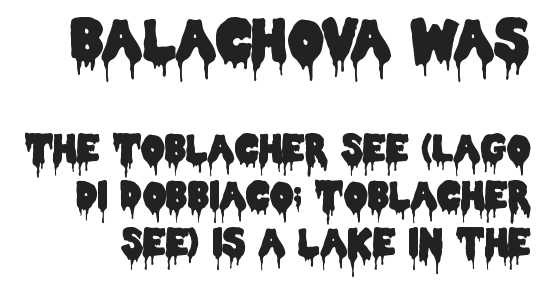
{"serif": "no", "italic": "no", "width": "condensed", "stroke_contrast": "low", "x_height": "large", "monospaced": "no", "underline": "no", "line_spacing": "normal", "line_spacing_ratio": 1.27, "letter_spacing": "normal", "letter_spacing_em": 0.0, "larger_block": "first", "size_ratio": 1.51, "glyph_px": 56}
